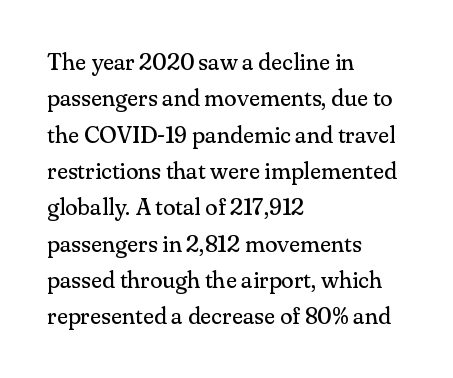
Q: Is the text bold? A: No.
Q: Is the text italic (slanted)? A: No, it is upright.
Q: Is the text underlined? A: No.
Q: How is the paragraph aligned? A: Left-aligned.
Q: Is the spacing between letters normal or unusually wide? A: Normal.
Q: Is the spacing between lines tight, normal or loose? A: Normal.
